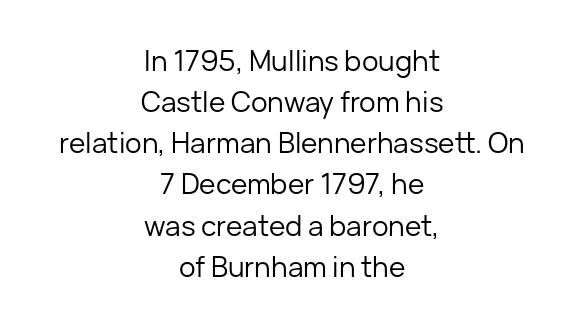
Plain, unruled lines of type. The font is comparable to plain body text, perhaps lighter. Spacing verdict: proportional, widths tailored to each character. One-word summary of the alignment: center.
